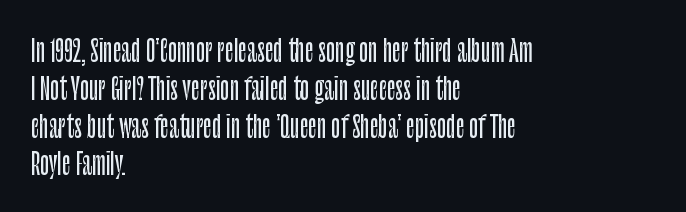
Examine the stroke ends and you'll find no serifs. The letterforms sit shoulder to shoulder at normal distance. The specimen reads as upright at a glance. Bare-footed words on every line. In terms of leading, this rendering sits right in the middle. This sample has the flowing, uneven cadence of proportional lettering.
